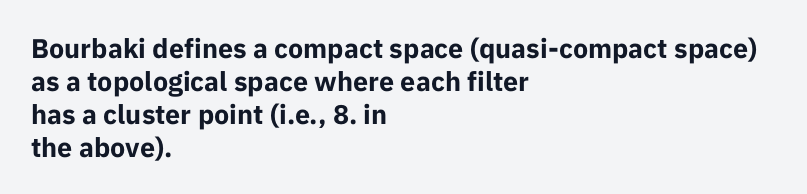
{"italic": "no", "bold": "yes", "underline": "no", "align": "left", "line_spacing_ratio": 1.22, "letter_spacing": "normal", "letter_spacing_em": 0.0, "glyph_px": 27}
